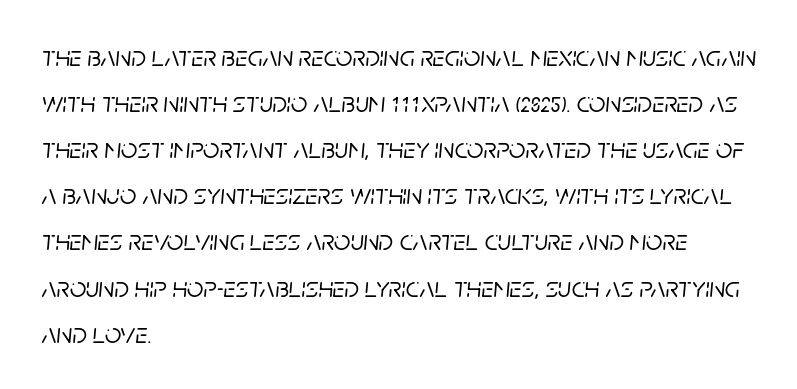
{"italic": "yes", "lean": "right", "slant_degrees": 5, "width": "normal", "stroke_contrast": "low", "x_height": "large", "monospaced": "no", "underline": "no", "align": "left", "line_spacing": "normal", "line_spacing_ratio": 1.59, "letter_spacing": "normal", "letter_spacing_em": 0.0, "glyph_px": 29}
